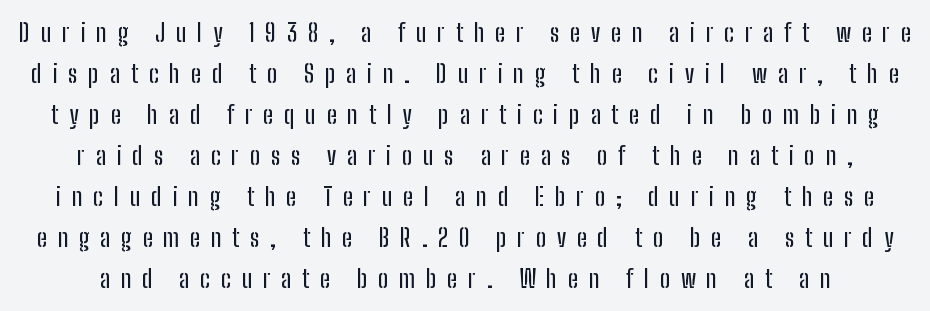
Q: Is the text italic (slanted)? A: No, it is upright.
Q: Is the text underlined? A: No.
Q: Is the spacing between letters normal or unusually wide? A: Unusually wide.
Q: Is the spacing between lines tight, normal or loose? A: Normal.
